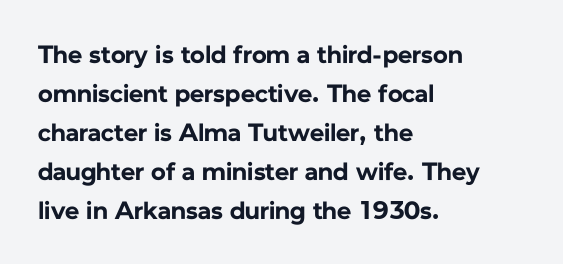
Vertical strokes here are truly vertical. In terms of letterspacing, this is plain default setting. This block has exactly the height ordinary leading produces. Pretty heavy lettering here — definitely bold.
